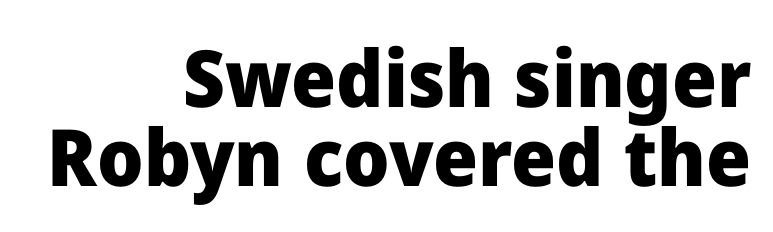
{"serif": "no", "italic": "no", "bold": "yes", "weight": "heavy", "width": "normal", "stroke_contrast": "low", "x_height": "medium", "monospaced": "no", "underline": "no", "align": "right", "line_spacing": "tight", "line_spacing_ratio": 1.0, "letter_spacing": "normal", "letter_spacing_em": 0.0, "glyph_px": 79}
